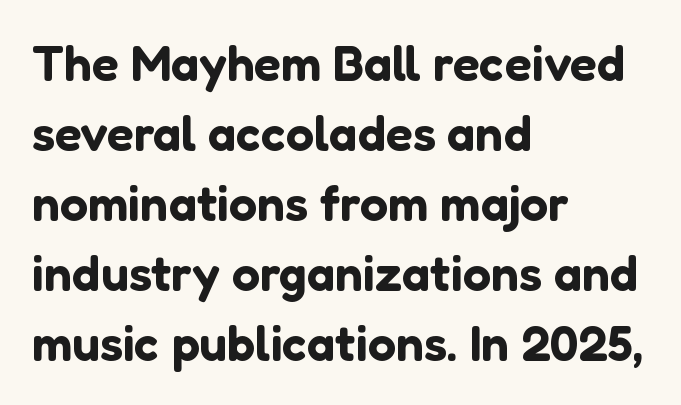
The text was rendered using a sans face with plain stroke endings. The tracking reads as untouched default to a designer's eye. Rows of type keep a routine distance in the vertical direction. A roman cut, with each character standing at attention. Here the designer chose a conventional face with non-uniform glyph widths.
